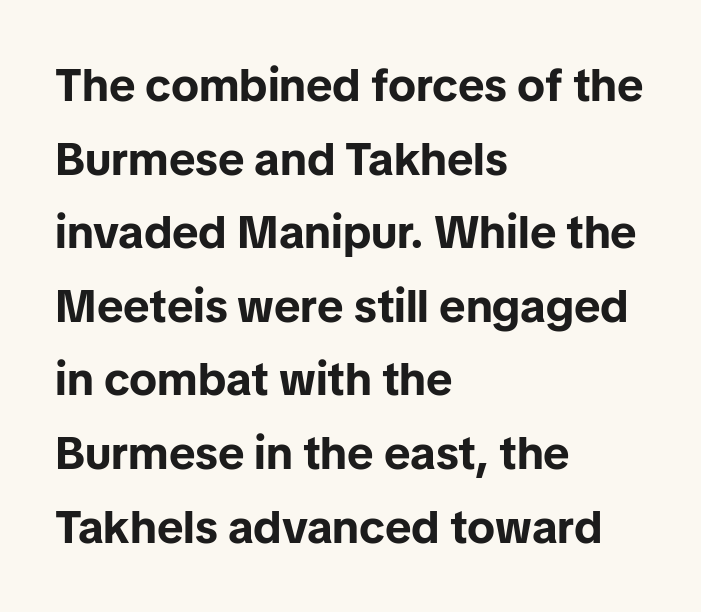
{"serif": "no", "italic": "no", "bold": "yes", "weight": "bold", "width": "normal", "stroke_contrast": "low", "x_height": "medium", "monospaced": "no", "underline": "no", "align": "left", "line_spacing": "normal", "line_spacing_ratio": 1.6, "letter_spacing": "normal", "letter_spacing_em": 0.0, "glyph_px": 46}
